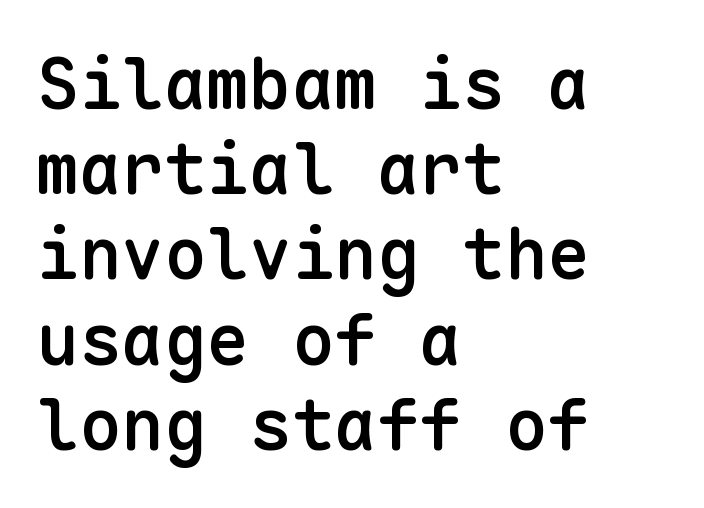
{"serif": "no", "italic": "no", "bold": "semi", "weight": "semibold", "width": "normal", "stroke_contrast": "low", "x_height": "medium", "monospaced": "yes", "underline": "no", "align": "left", "line_spacing_ratio": 1.2, "letter_spacing": "normal", "letter_spacing_em": 0.0, "glyph_px": 71}
